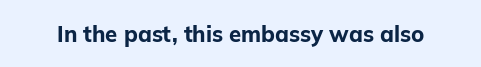
Short note: letters normally spaced. Words float on clear page, feet unadorned. The letters stand upright; this is a roman face. Heavy, bold letterforms.
